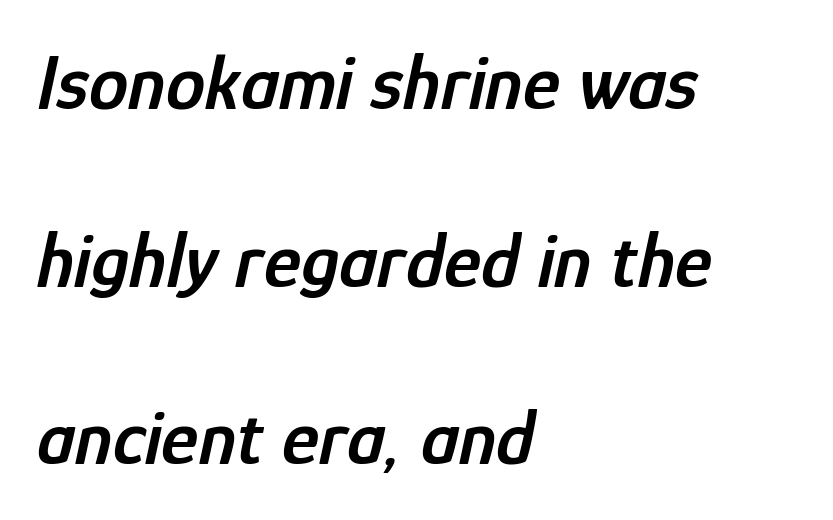
Q: Is the text bold? A: Semi-bold.
Q: Is the text italic (slanted)? A: Yes, it leans right by about 12 degrees.
Q: Is the text underlined? A: No.
Q: How is the paragraph aligned? A: Left-aligned.
Q: Is the spacing between letters normal or unusually wide? A: Normal.
Q: Is the spacing between lines tight, normal or loose? A: Loose.
Q: Width (condensed, normal, or wide)? A: Condensed.
Q: Stroke contrast? A: Low.
Q: x-height? A: Medium.
Q: Monospaced? A: No.
